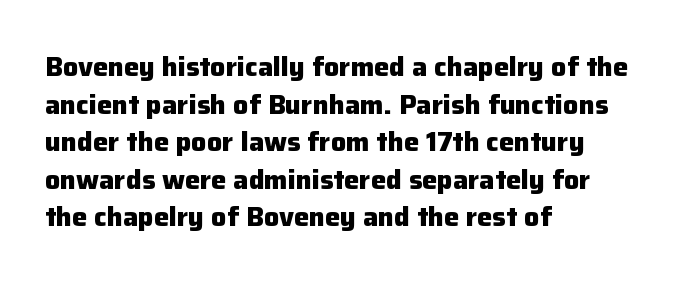
Q: Is the text bold? A: Yes.
Q: Is the text italic (slanted)? A: No, it is upright.
Q: Is the text underlined? A: No.
Q: How is the paragraph aligned? A: Left-aligned.
Q: Is the spacing between letters normal or unusually wide? A: Normal.
Q: Is the spacing between lines tight, normal or loose? A: Normal.
